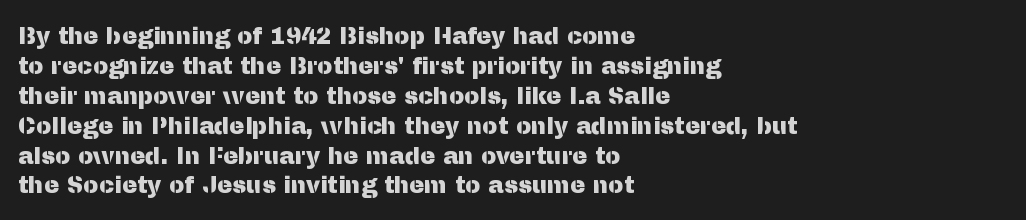
The image shows 23 px text type, upright; set left-aligned, normal line spacing (1.3x), normal letter spacing, not underlined.
